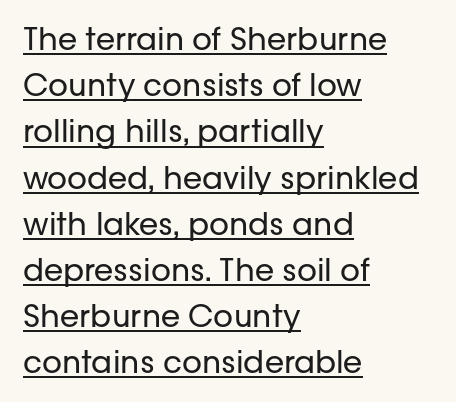
{"serif": "no", "italic": "no", "bold": "no", "weight": "regular", "width": "normal", "stroke_contrast": "low", "x_height": "medium", "monospaced": "no", "underline": "yes", "align": "left", "line_spacing": "normal", "line_spacing_ratio": 1.49, "letter_spacing": "normal", "letter_spacing_em": 0.0, "glyph_px": 31}
